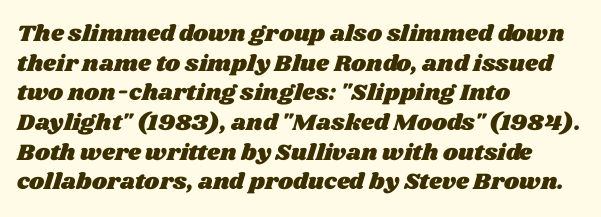
Leading matches the norm, producing a regular column. The passage is arranged the way most books set body copy — flush left. These lines keep a tight, regular rhythm from letter to letter. Underlining? Definitely not there.
